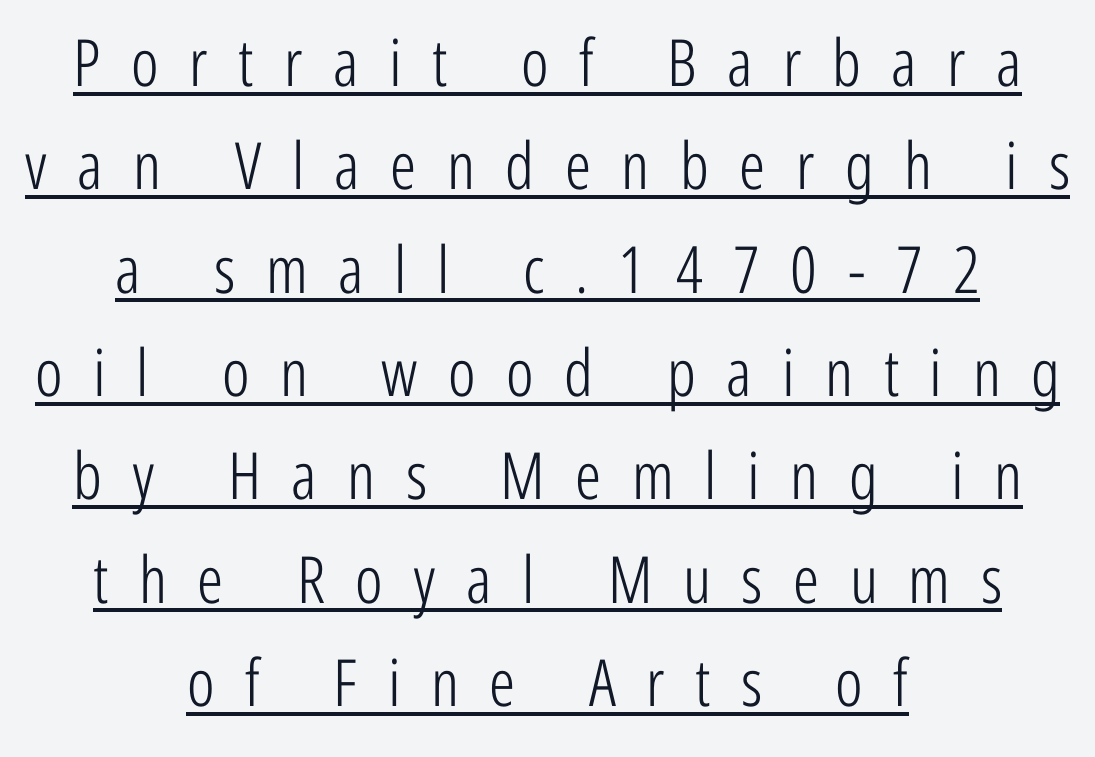
{"serif": "no", "italic": "no", "bold": "no", "weight": "light", "width": "condensed", "stroke_contrast": "low", "x_height": "medium", "monospaced": "no", "underline": "yes", "align": "center", "line_spacing": "normal", "line_spacing_ratio": 1.59, "letter_spacing": "wide", "letter_spacing_em": 0.47, "glyph_px": 65}
